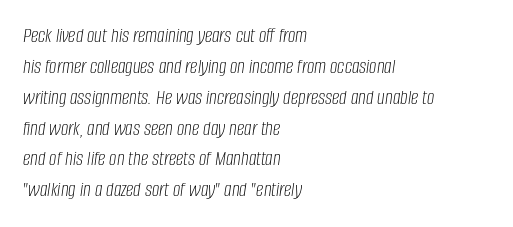
The image shows 21 px text type, italic (leaning right); set left-aligned, normal line spacing (1.47x), normal letter spacing, not underlined.
